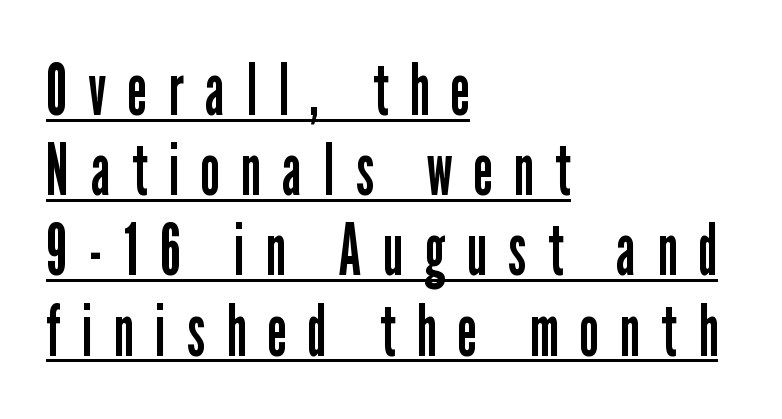
Q: Is the text bold? A: No.
Q: Is the text italic (slanted)? A: No, it is upright.
Q: Is the typeface a serif or a sans-serif typeface? A: Sans-serif.
Q: Is the text underlined? A: Yes.
Q: How is the paragraph aligned? A: Left-aligned.
Q: Is the spacing between letters normal or unusually wide? A: Unusually wide.
Q: Is the spacing between lines tight, normal or loose? A: Tight.
Q: Width (condensed, normal, or wide)? A: Condensed.
Q: Stroke contrast? A: Low.
Q: x-height? A: Medium.
Q: Monospaced? A: No.
